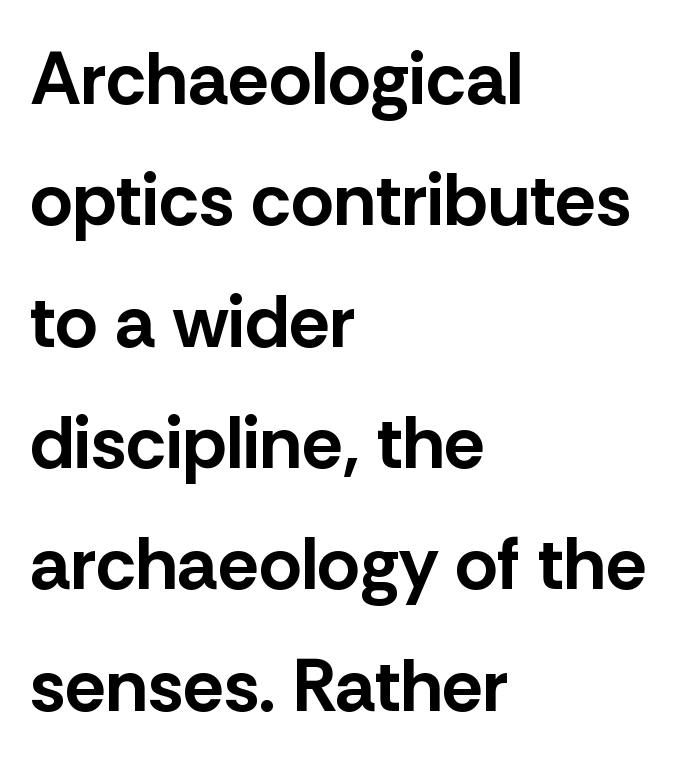
Q: Is the text bold? A: Yes.
Q: Is the text italic (slanted)? A: No, it is upright.
Q: Is the typeface a serif or a sans-serif typeface? A: Sans-serif.
Q: Is the text underlined? A: No.
Q: How is the paragraph aligned? A: Left-aligned.
Q: Is the spacing between letters normal or unusually wide? A: Normal.
Q: Is the spacing between lines tight, normal or loose? A: Normal.
Q: Width (condensed, normal, or wide)? A: Normal.
Q: Stroke contrast? A: Low.
Q: x-height? A: Medium.
Q: Monospaced? A: No.
